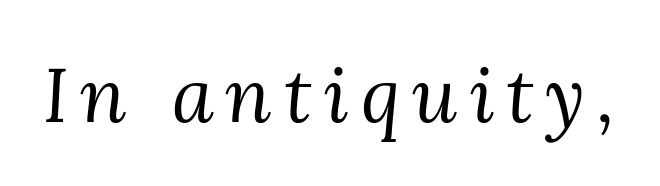
The font family rendered here belongs to the serif group. A light-to-regular cut is what we see here. A typesetter would mark this as italic. Decoration check: the copy has no underline. The rendering uses natural spacing where letterforms have individual widths.
